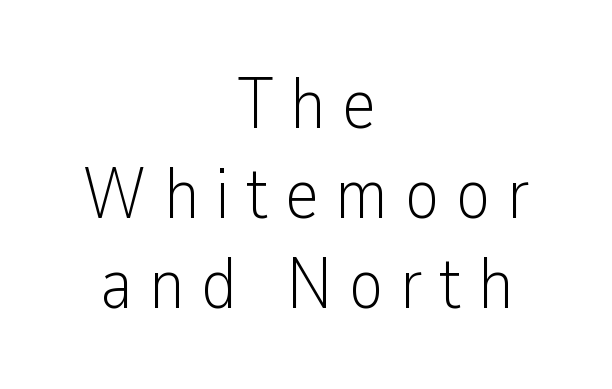
Vertical stems look standard width or narrower in stroke. A centered setting, common on invitations and titles, is used for this passage. Underline: absent. Type style note: lacks serifs. The face used here is proportionally spaced, like ordinary book or web type. The space between consecutive lines is moderate.
